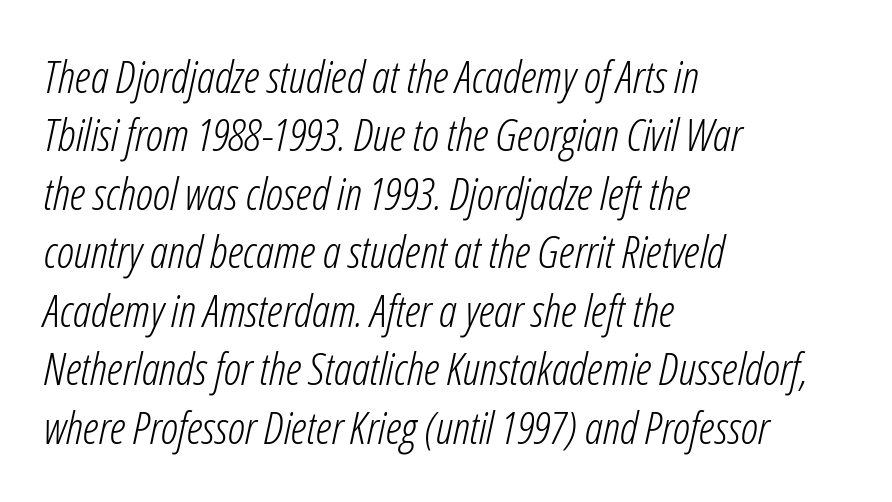
Heaviness? Minimal to ordinary, like unemphasized prose. Leading: standard. Varying glyph widths throughout — classic text-font behaviour. Short and long lines alike share a common starting point at left. The type is set solid horizontally, with unmodified tracking.
